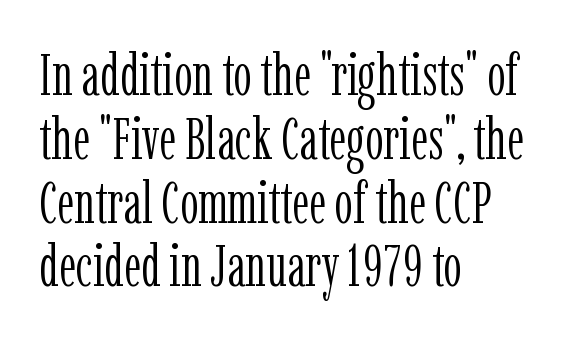
Style check: upright. Letters rest on an invisible, unmarked baseline. Character widths vary here, with narrow letters taking less room than wide ones. Bold? No — there's no thickening of the strokes. The font family rendered here belongs to the serif group.
